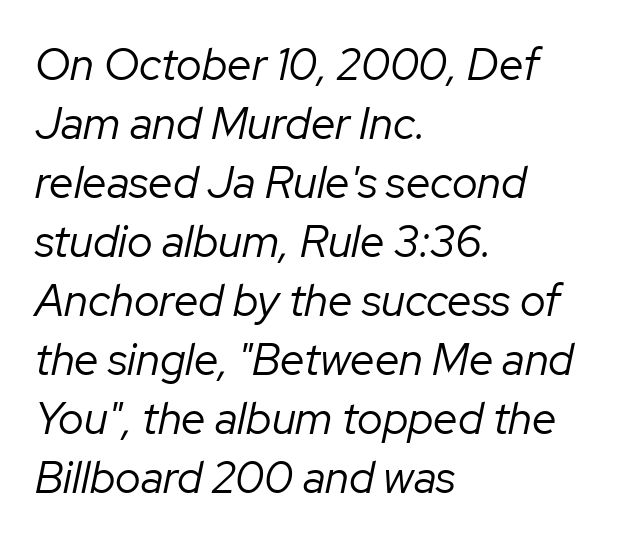
The image shows 44 px regular-weight type, italic (leaning right); set left-aligned, normal line spacing (1.34x), normal letter spacing, not underlined; low stroke contrast and a medium x-height.
